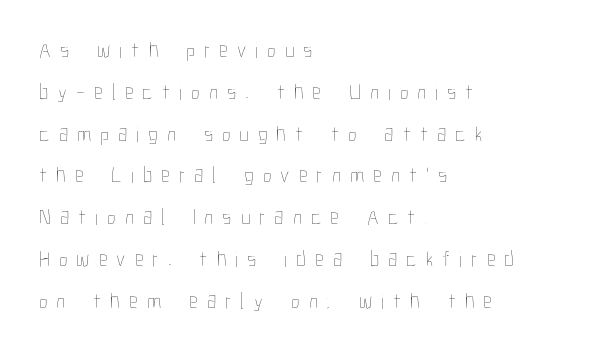
The image shows 22 px text type, upright; set left-aligned, loose line spacing (1.9x), unusually wide letter spacing (+0.41 em), not underlined.
